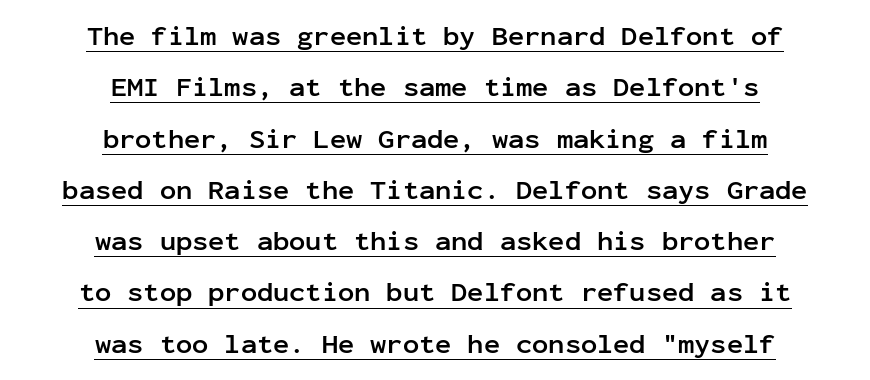
{"italic": "no", "bold": "yes", "underline": "yes", "align": "center", "line_spacing": "loose", "line_spacing_ratio": 1.9, "letter_spacing": "normal", "letter_spacing_em": 0.0, "glyph_px": 27}
